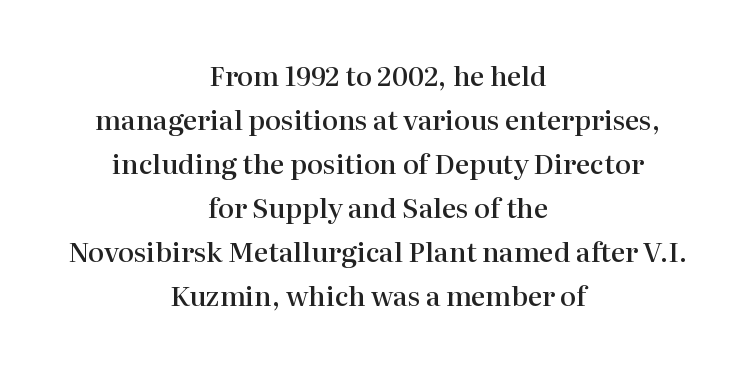
Notice how the passage keeps no hard edge, just a central spine. Vertical strokes here are truly vertical. Honestly, there is no underline to notice here at all. Leading: standard. Each word holds together tightly as a unit, with standard inter-letter gaps.
